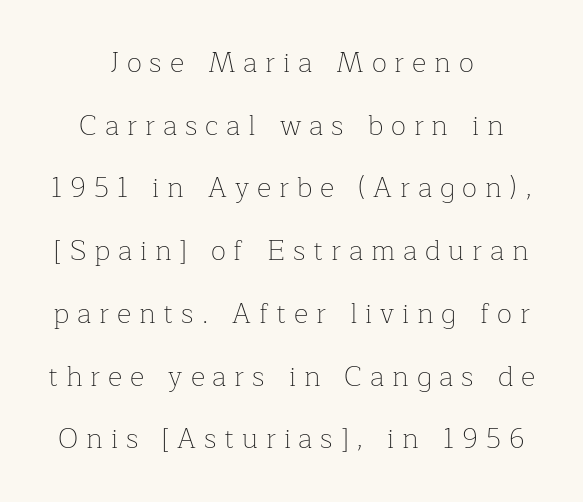
The image shows 28 px thin serif type, upright; set centered, loose line spacing (2.24x), unusually wide letter spacing (+0.28 em), not underlined; low stroke contrast and a medium x-height.
